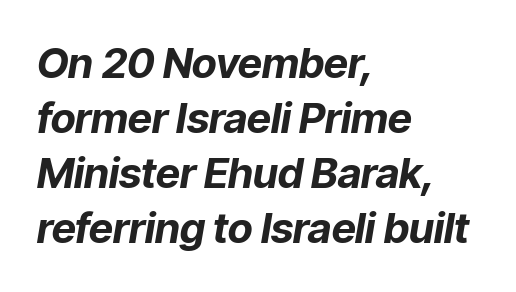
This sample is left-justified, so line endings fall wherever the words run out. The typesetting leans heavy: a genuine bold. The rendering uses a moderate line-height, typical for paragraphs. There's an unmistakable incline to the writing here.
